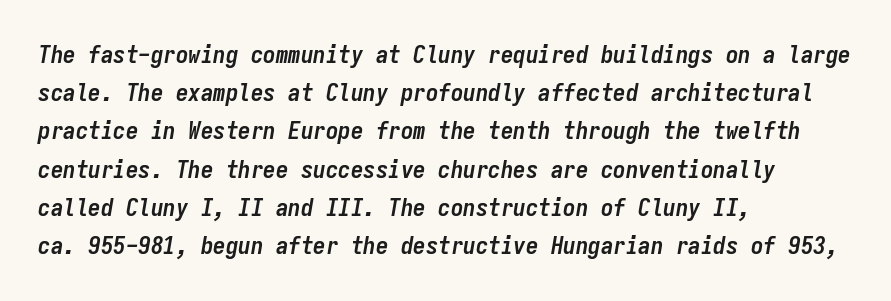
You can tell it's italic because the verticals aren't actually vertical. The gaps between neighbouring characters are ordinary and unremarkable. Casual observation: everything's shoved over to the left. Nobody drew a line under any word here.
